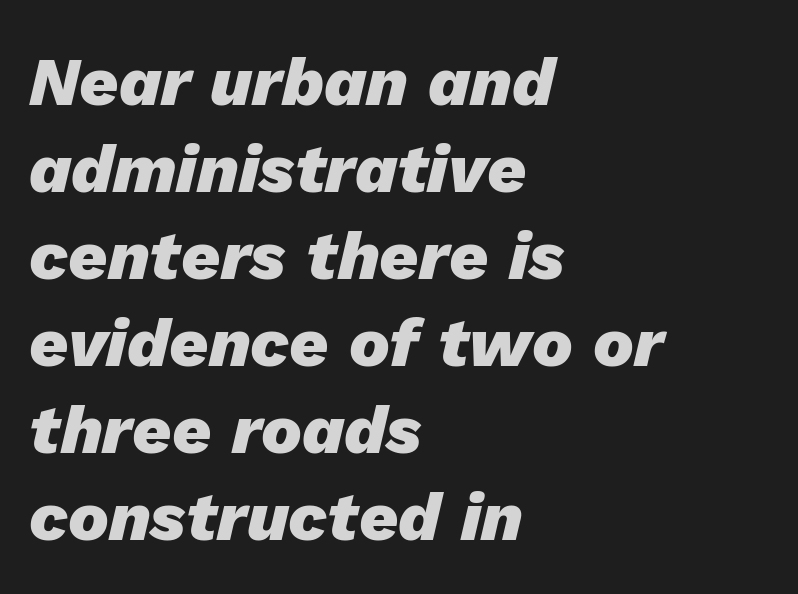
The setting favours the left margin, as ordinary paragraphs usually do. No word sits above an underline. Interline gaps are of average width in this sample. The passage shown is typed in a proportional face where columns would drift. Pretty heavy lettering here — definitely bold.
